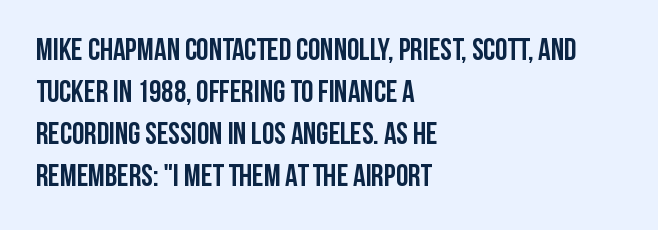
{"serif": "no", "italic": "no", "bold": "yes", "weight": "semibold", "width": "condensed", "stroke_contrast": "low", "x_height": "large", "monospaced": "no", "underline": "no", "align": "left", "line_spacing": "normal", "line_spacing_ratio": 1.35, "letter_spacing": "normal", "letter_spacing_em": 0.0, "glyph_px": 31}
